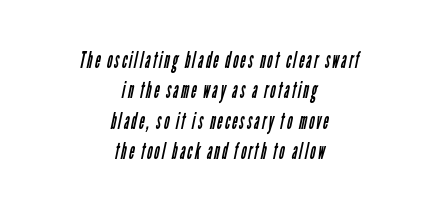
Letters rest on an invisible, unmarked baseline. Is the block centered? Yes — each line is placed symmetrically about the middle. The rendering uses a moderate line-height, typical for paragraphs. Unbolded letterforms with no extra heft.
